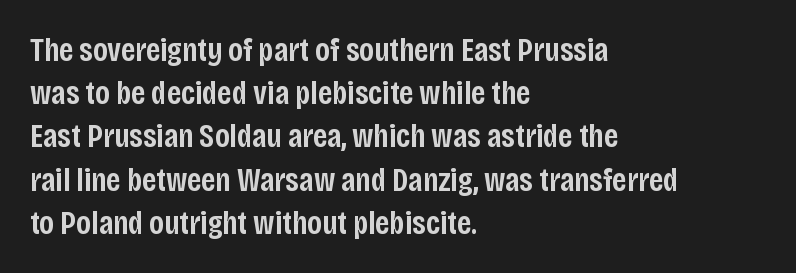
Normally led — the rows are evenly, conventionally spaced. Each letter keeps its own natural width here, so spacing adapts to shape. A fair bit of extra ink — the face is semibold, not bold. The characters display no serif detailing; their extremities are plain. The letters sit at their default tracking, neither squeezed nor spread. Characters remain perfectly vertical along every line.
